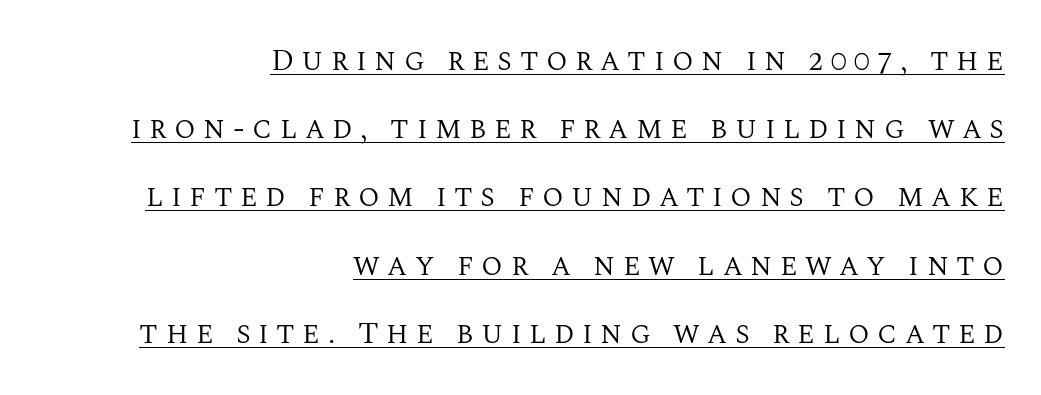
The image shows 31 px regular-weight serif type, upright; set right-aligned, loose line spacing (2.2x), unusually wide letter spacing (+0.24 em), underlined; medium stroke contrast and a large x-height.
